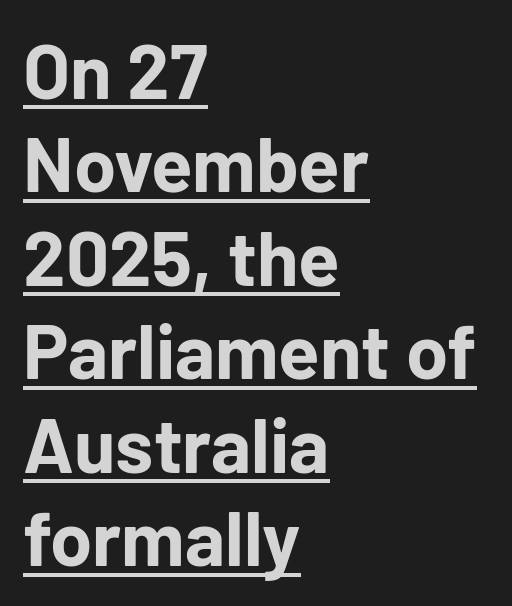
{"serif": "no", "italic": "no", "bold": "yes", "weight": "bold", "width": "normal", "stroke_contrast": "low", "x_height": "medium", "monospaced": "no", "underline": "yes", "align": "left", "line_spacing_ratio": 1.23, "letter_spacing": "normal", "letter_spacing_em": 0.0, "glyph_px": 76}
